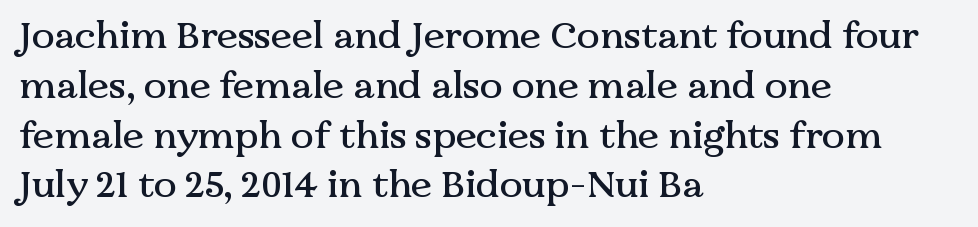
Look at the bottom of the vertical strokes: they flare into serifs here. Caption: multi-line text, flush left, ragged right. Each letter keeps its own natural width here, so spacing adapts to shape. The space between consecutive lines is moderate. Vertical strokes here are truly vertical. The line texture is even and compact thanks to regular tracking.
